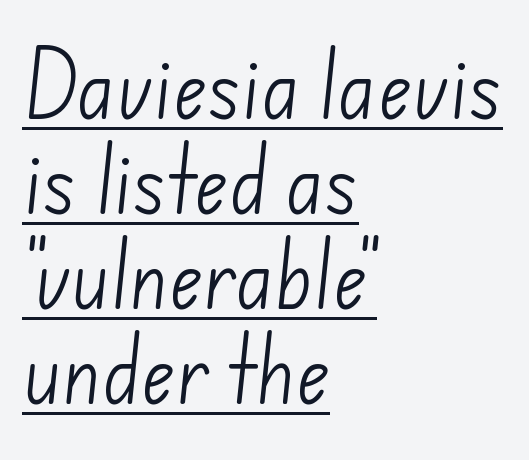
Q: Is the text bold? A: No.
Q: Is the typeface a serif or a sans-serif typeface? A: Sans-serif.
Q: Is the text underlined? A: Yes.
Q: How is the paragraph aligned? A: Left-aligned.
Q: Is the spacing between letters normal or unusually wide? A: Normal.
Q: Is the spacing between lines tight, normal or loose? A: Normal.
Q: Width (condensed, normal, or wide)? A: Normal.
Q: Stroke contrast? A: Low.
Q: x-height? A: Small.
Q: Monospaced? A: No.
